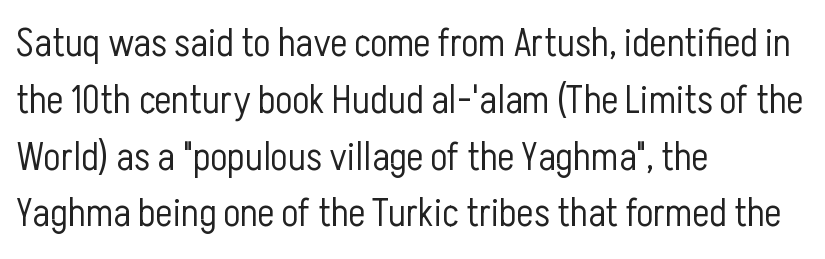
The image shows 40 px light, condensed sans-serif type, upright; set left-aligned, normal line spacing (1.42x), normal letter spacing, not underlined; low stroke contrast and a medium x-height.
